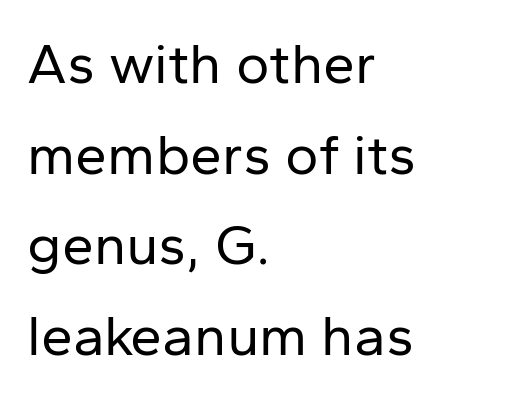
The rendering uses natural spacing where letterforms have individual widths. A typesetter would call this zero additional tracking. Weight: regular or lighter. A typesetter would mark this as roman, not italic. The passage shown is not underscored anywhere. Students, observe: this is what conventionally led text looks like.
